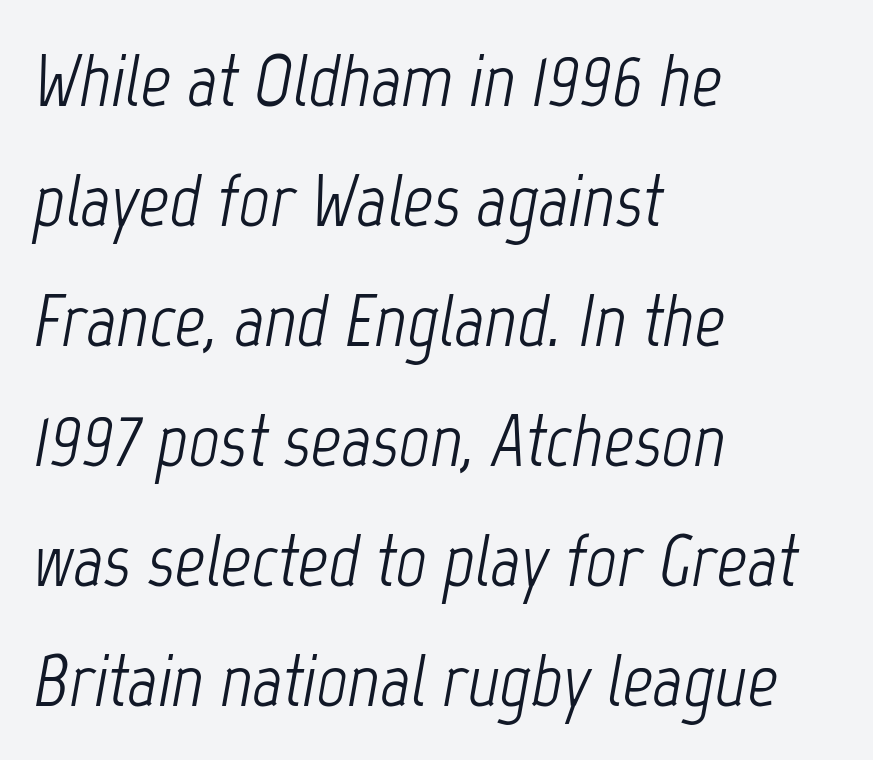
Underline: absent. Regular leading. Words appear dense and cohesive because spacing is normal. Posture: slanted. Compared with a centered layout, this one pins lines to the left instead. Each letter keeps its own natural width here, so spacing adapts to shape.
